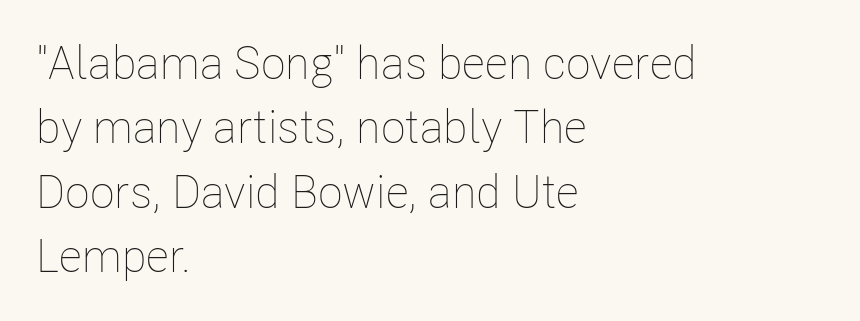
{"italic": "no", "bold": "no", "weight": "thin", "width": "condensed", "stroke_contrast": "low", "x_height": "medium", "monospaced": "no", "underline": "no", "align": "left", "line_spacing": "normal", "line_spacing_ratio": 1.4, "letter_spacing": "normal", "letter_spacing_em": 0.0, "glyph_px": 46}
